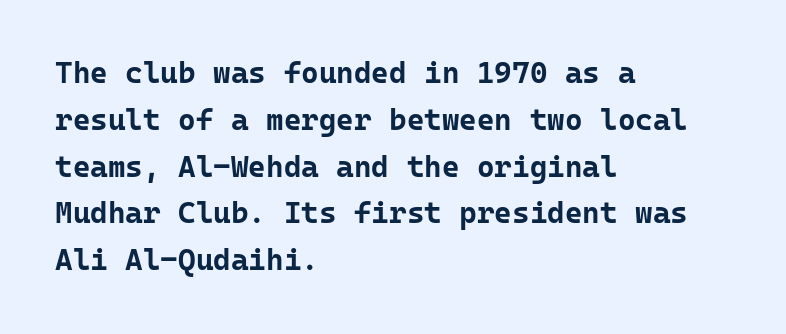
Q: Is the text bold? A: Yes.
Q: Is the text italic (slanted)? A: No, it is upright.
Q: Is the typeface a serif or a sans-serif typeface? A: Sans-serif.
Q: Is the text underlined? A: No.
Q: How is the paragraph aligned? A: Left-aligned.
Q: Is the spacing between letters normal or unusually wide? A: Normal.
Q: Is the spacing between lines tight, normal or loose? A: Normal.
Q: Width (condensed, normal, or wide)? A: Normal.
Q: Stroke contrast? A: Low.
Q: x-height? A: Medium.
Q: Monospaced? A: Yes.
